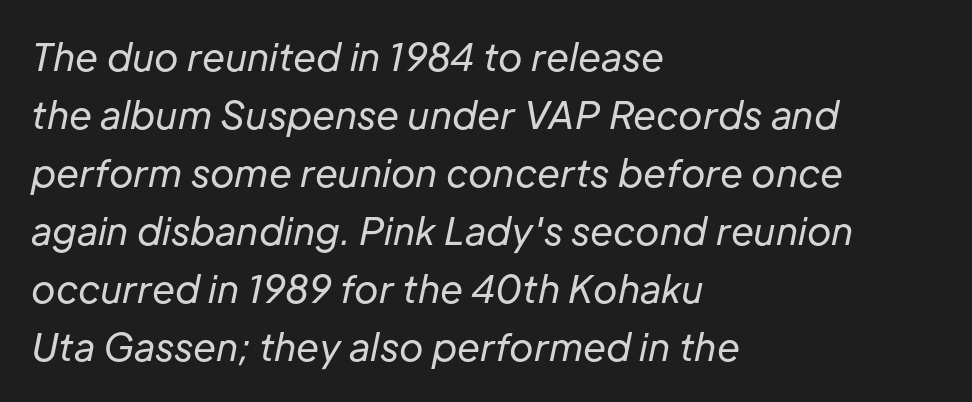
The image shows 37 px regular-weight type, italic (leaning right); set left-aligned, normal line spacing (1.57x), normal letter spacing, not underlined; low stroke contrast and a medium x-height.
